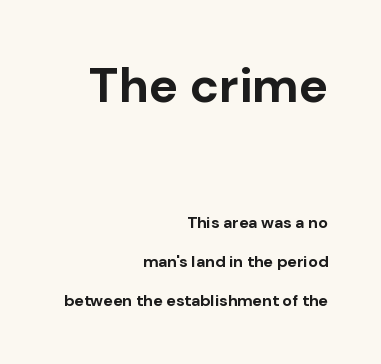
The image shows 49 px bold sans-serif type, upright; set right-aligned, loose line spacing (2.44x), normal letter spacing, not underlined; the first (top) block is 3.06x larger; low stroke contrast and a medium x-height.
